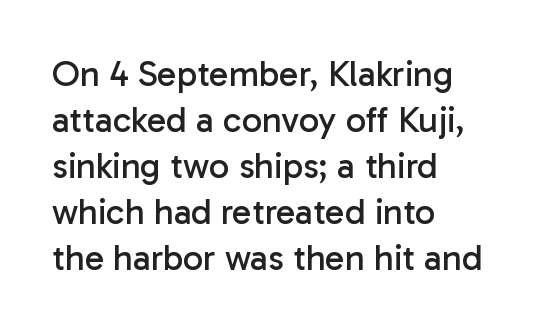
The space beneath each line is pristine and unruled. The vertical gap from one line to the next is medium. A typesetter would label this face a sans. In CSS terms this would be text-align: left. Compared with a typical body face, this is equally light or lighter still.
